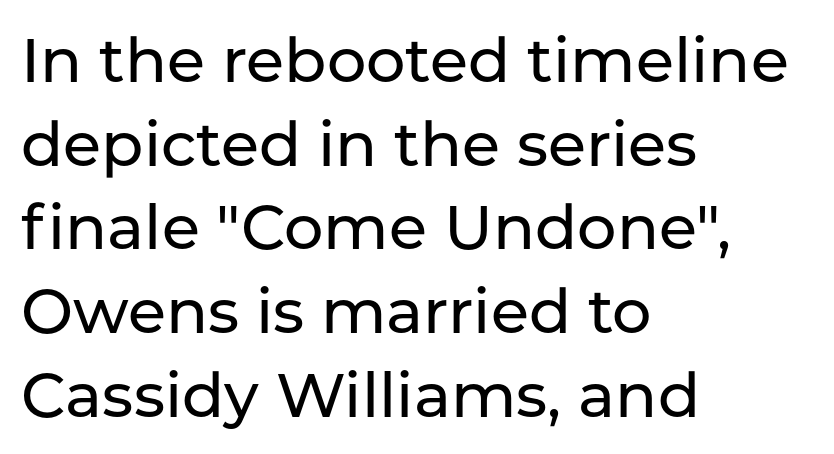
Is there much room between lines? A standard amount, neither cramped nor airy. Proportional: the letters do not fall into vertical columns. The gap between lines stays unmarked. Upright lettering throughout. The tracking reads as untouched default to a designer's eye. Each line starts at the same left margin while the right side varies.
